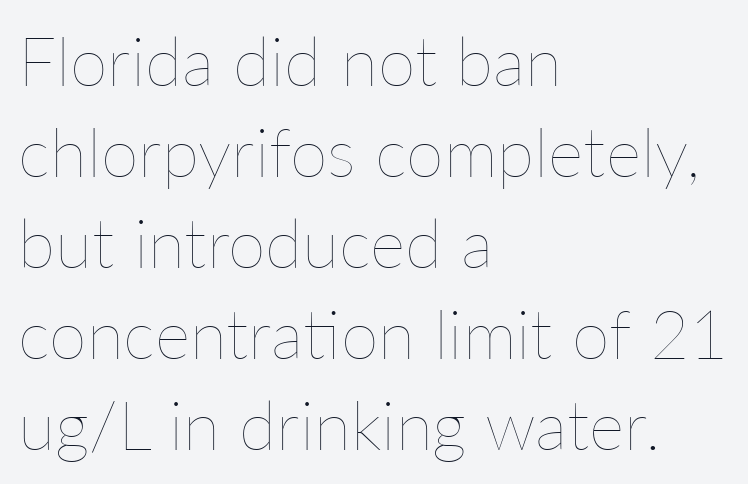
Each line starts at the same left margin while the right side varies. Words float on clear page, feet unadorned. Is this a heavy cut? Hardly; it is regular or lighter. No extra tracking has been applied to these lines. This sample keeps an unexceptional amount of space between lines.
